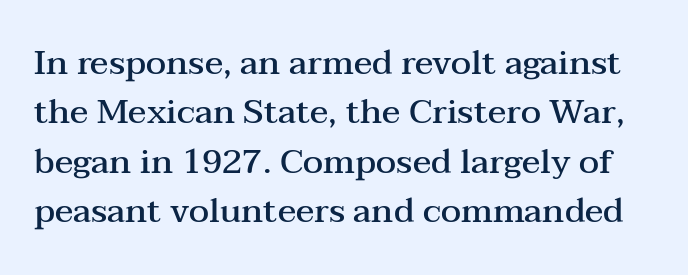
{"serif": "yes", "italic": "no", "bold": "semi", "weight": "semibold", "width": "wide", "stroke_contrast": "medium", "x_height": "medium", "monospaced": "no", "underline": "no", "line_spacing": "normal", "line_spacing_ratio": 1.45, "letter_spacing": "normal", "letter_spacing_em": 0.0, "glyph_px": 34}
